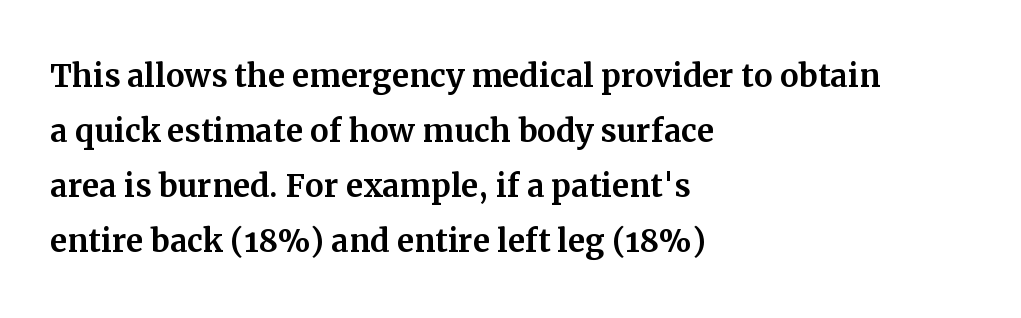
Q: Is the text italic (slanted)? A: No, it is upright.
Q: Is the typeface a serif or a sans-serif typeface? A: Serif.
Q: Is the text underlined? A: No.
Q: How is the paragraph aligned? A: Left-aligned.
Q: Is the spacing between letters normal or unusually wide? A: Normal.
Q: Is the spacing between lines tight, normal or loose? A: Normal.
Q: Width (condensed, normal, or wide)? A: Normal.
Q: Stroke contrast? A: Medium.
Q: x-height? A: Medium.
Q: Monospaced? A: No.
